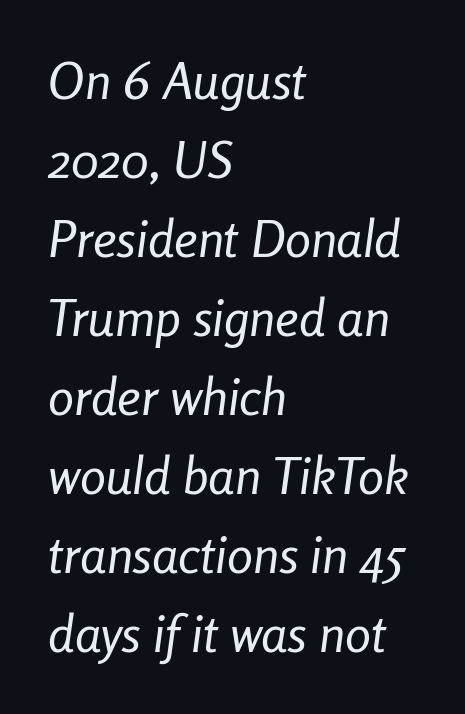
Q: Is the text bold? A: No.
Q: Is the text italic (slanted)? A: Yes, it leans right by about 8 degrees.
Q: Is the text underlined? A: No.
Q: How is the paragraph aligned? A: Left-aligned.
Q: Is the spacing between letters normal or unusually wide? A: Normal.
Q: Is the spacing between lines tight, normal or loose? A: Normal.
Q: Width (condensed, normal, or wide)? A: Condensed.
Q: Stroke contrast? A: Low.
Q: x-height? A: Medium.
Q: Monospaced? A: No.
